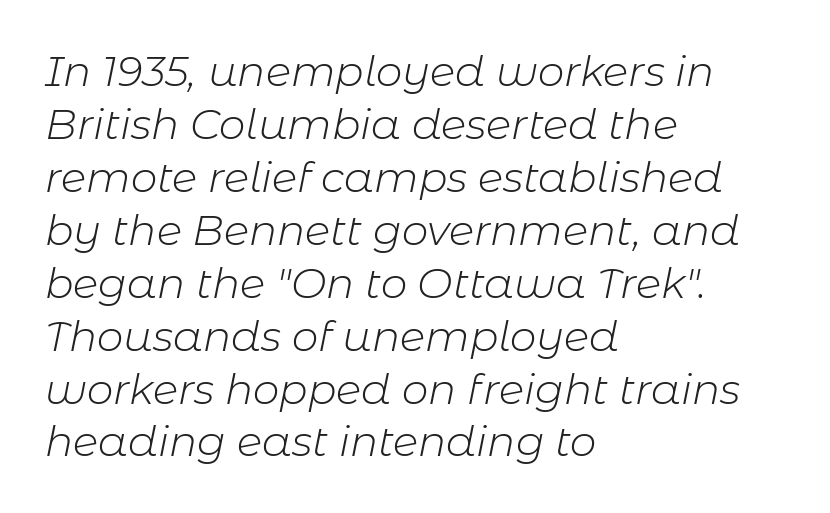
Q: Is the text bold? A: No.
Q: Is the text italic (slanted)? A: Yes, it leans right by about 11 degrees.
Q: Is the text underlined? A: No.
Q: How is the paragraph aligned? A: Left-aligned.
Q: Is the spacing between letters normal or unusually wide? A: Normal.
Q: Is the spacing between lines tight, normal or loose? A: Normal.
Q: Width (condensed, normal, or wide)? A: Normal.
Q: Stroke contrast? A: Low.
Q: x-height? A: Medium.
Q: Monospaced? A: No.
